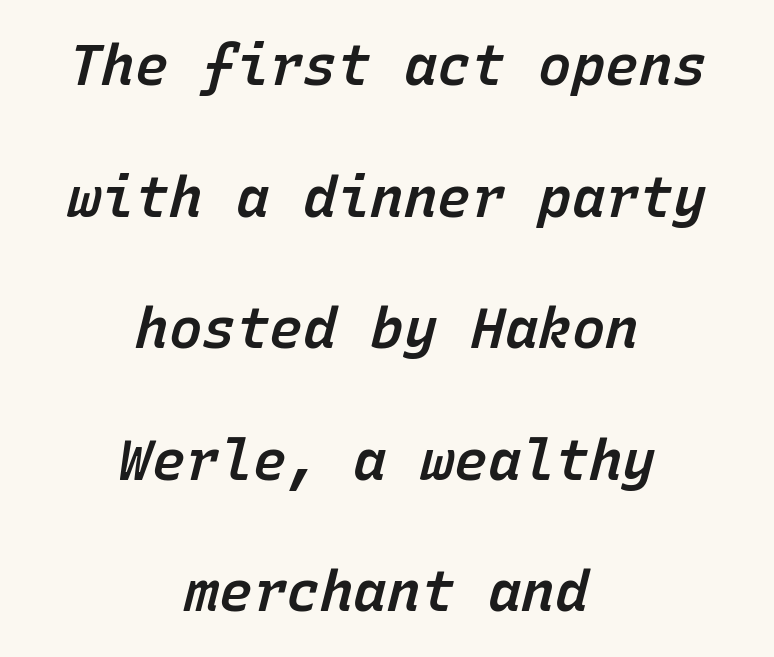
A typesetter would call this zero additional tracking. Think of a typewriter: that constant character pitch is what you see here. Looking at the ascenders, they clearly lean. Casual observation: everything's sitting right in the middle. A bit beefed up — I'd call it semibold rather than bold. Loosely led — the rows are spread out.
